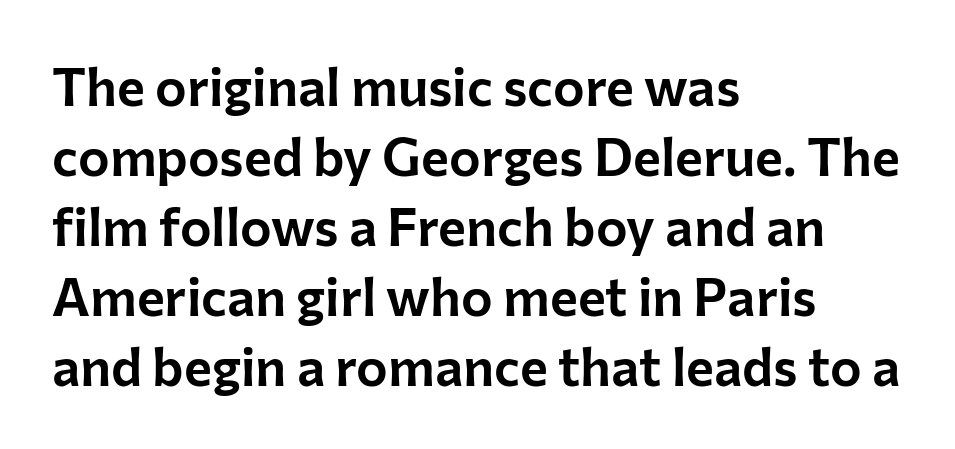
The image shows 53 px sans-serif type, upright; set left-aligned, normal line spacing (1.32x), normal letter spacing, not underlined; low stroke contrast and a medium x-height.
